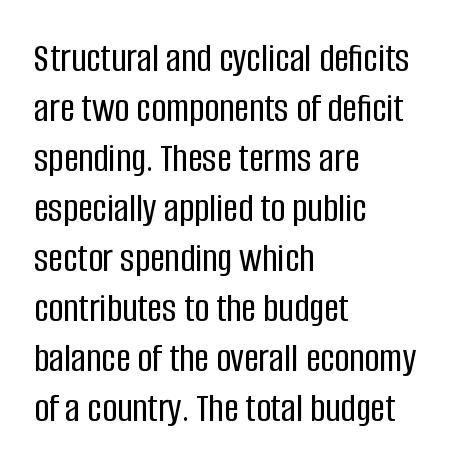
{"serif": "no", "italic": "no", "width": "condensed", "stroke_contrast": "low", "x_height": "large", "monospaced": "no", "underline": "no", "align": "left", "line_spacing_ratio": 1.22, "letter_spacing": "normal", "letter_spacing_em": 0.0, "glyph_px": 41}
